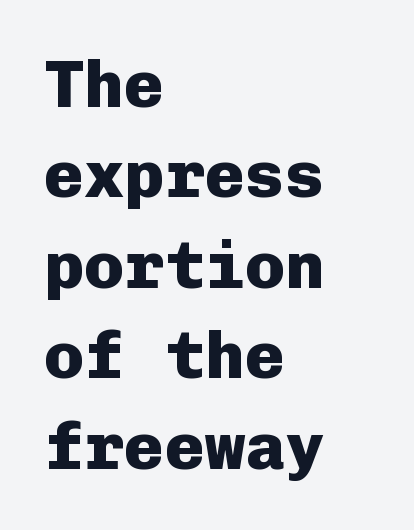
Q: Is the text bold? A: Yes.
Q: Is the text italic (slanted)? A: No, it is upright.
Q: Is the typeface a serif or a sans-serif typeface? A: Sans-serif.
Q: Is the text underlined? A: No.
Q: How is the paragraph aligned? A: Left-aligned.
Q: Is the spacing between letters normal or unusually wide? A: Normal.
Q: Is the spacing between lines tight, normal or loose? A: Normal.
Q: Width (condensed, normal, or wide)? A: Normal.
Q: Stroke contrast? A: Low.
Q: x-height? A: Medium.
Q: Monospaced? A: Yes.
